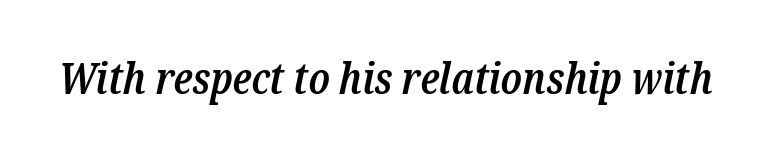
The rendering uses natural spacing where letterforms have individual widths. Stems and bowls a touch heavier than normal — semibold. Unmarked baselines from the first word to the last. This sample uses a serif face.
